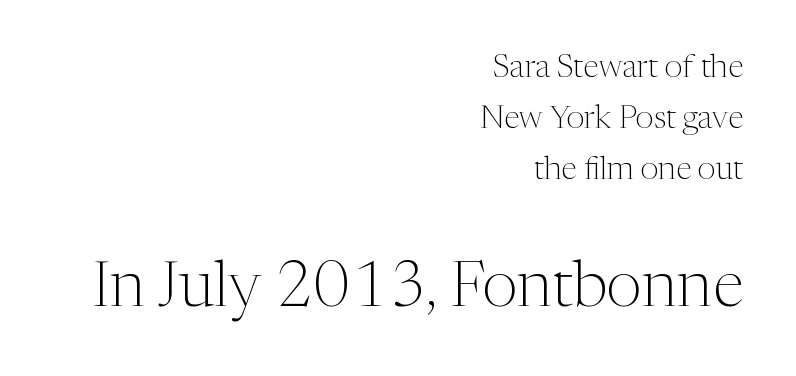
{"serif": "yes", "italic": "no", "bold": "no", "weight": "light", "width": "normal", "stroke_contrast": "medium", "x_height": "medium", "monospaced": "no", "underline": "no", "align": "right", "line_spacing": "normal", "line_spacing_ratio": 1.6, "letter_spacing": "normal", "letter_spacing_em": 0.0, "larger_block": "second", "size_ratio": 2.0, "glyph_px": 64}
